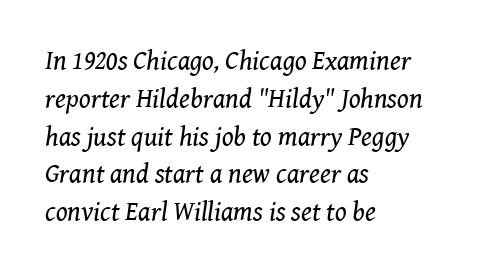
The image shows 27 px text type, italic (leaning right); set left-aligned, normal line spacing (1.4x), normal letter spacing, not underlined.
